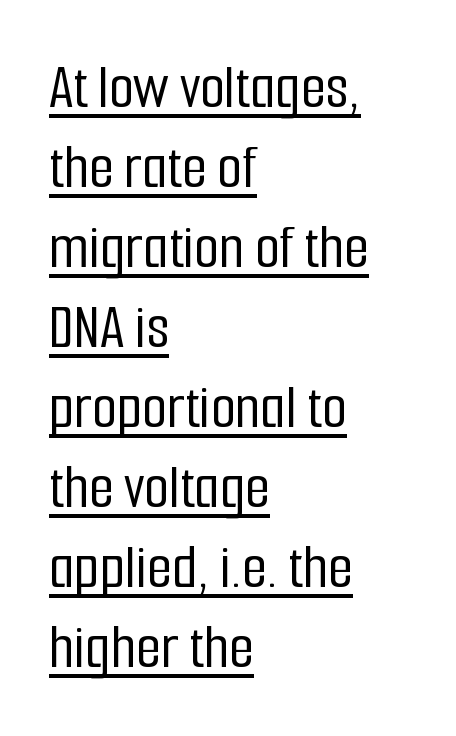
Q: Is the text italic (slanted)? A: No, it is upright.
Q: Is the typeface a serif or a sans-serif typeface? A: Sans-serif.
Q: Is the text underlined? A: Yes.
Q: How is the paragraph aligned? A: Left-aligned.
Q: Is the spacing between letters normal or unusually wide? A: Normal.
Q: Is the spacing between lines tight, normal or loose? A: Normal.
Q: Width (condensed, normal, or wide)? A: Condensed.
Q: Stroke contrast? A: Low.
Q: x-height? A: Medium.
Q: Monospaced? A: No.
